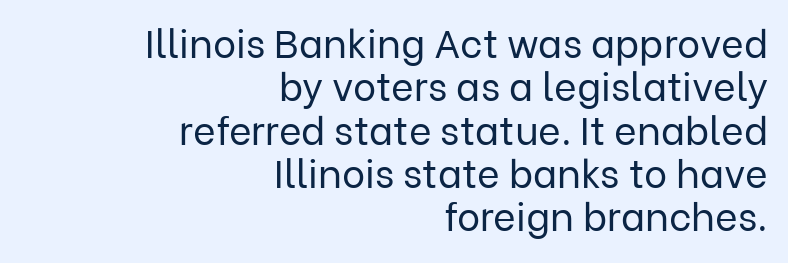
{"serif": "no", "italic": "no", "bold": "no", "weight": "regular", "width": "normal", "stroke_contrast": "low", "x_height": "medium", "monospaced": "no", "underline": "no", "align": "right", "line_spacing": "tight", "line_spacing_ratio": 1.11, "letter_spacing": "normal", "letter_spacing_em": 0.0, "glyph_px": 39}
